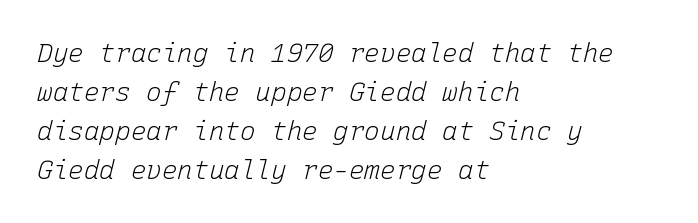
The image shows 26 px text type, italic (leaning right); set left-aligned, normal line spacing (1.5x), normal letter spacing, not underlined.
